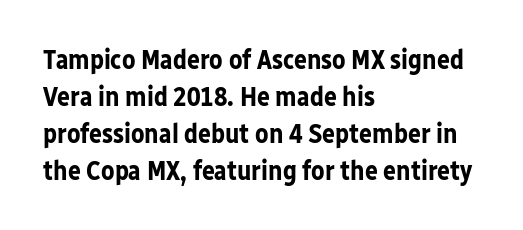
{"italic": "no", "bold": "yes", "underline": "no", "align": "left", "line_spacing": "normal", "line_spacing_ratio": 1.37, "letter_spacing": "normal", "letter_spacing_em": 0.0, "glyph_px": 27}
